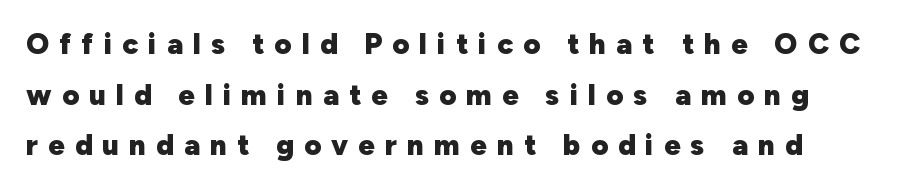
{"serif": "no", "italic": "no", "bold": "yes", "weight": "heavy", "width": "normal", "stroke_contrast": "low", "x_height": "medium", "monospaced": "no", "underline": "no", "line_spacing_ratio": 1.75, "letter_spacing": "wide", "letter_spacing_em": 0.35, "glyph_px": 29}
